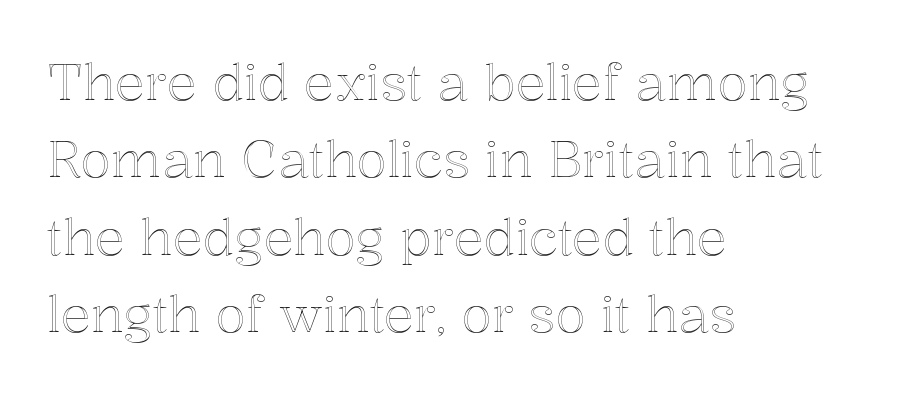
Q: Is the text italic (slanted)? A: No, it is upright.
Q: Is the text underlined? A: No.
Q: How is the paragraph aligned? A: Left-aligned.
Q: Is the spacing between letters normal or unusually wide? A: Normal.
Q: Is the spacing between lines tight, normal or loose? A: Normal.
Q: Width (condensed, normal, or wide)? A: Normal.
Q: x-height? A: Medium.
Q: Monospaced? A: No.
